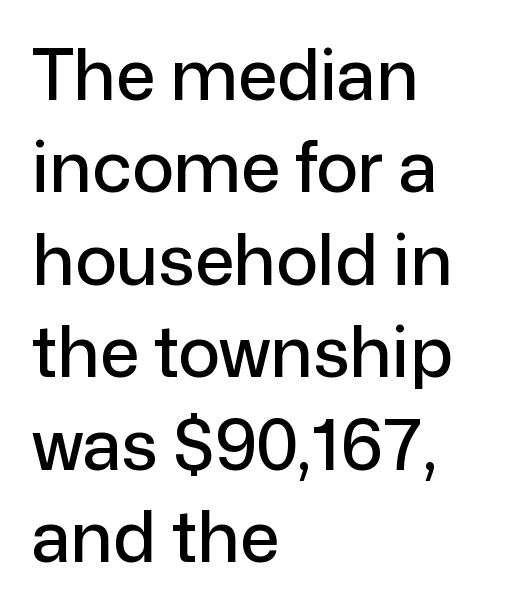
Q: Is the text italic (slanted)? A: No, it is upright.
Q: Is the typeface a serif or a sans-serif typeface? A: Sans-serif.
Q: Is the text underlined? A: No.
Q: How is the paragraph aligned? A: Left-aligned.
Q: Is the spacing between letters normal or unusually wide? A: Normal.
Q: Is the spacing between lines tight, normal or loose? A: Normal.
Q: Width (condensed, normal, or wide)? A: Normal.
Q: Stroke contrast? A: Low.
Q: x-height? A: Medium.
Q: Monospaced? A: No.
